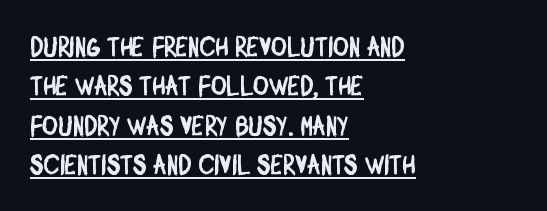
The image shows 27 px text type; set left-aligned, normal line spacing (1.46x), normal letter spacing, underlined.
